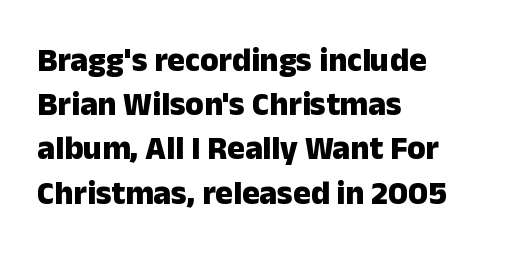
The image shows 33 px heavy sans-serif type, upright; set left-aligned, normal line spacing (1.34x), normal letter spacing, not underlined; low stroke contrast and a medium x-height.
